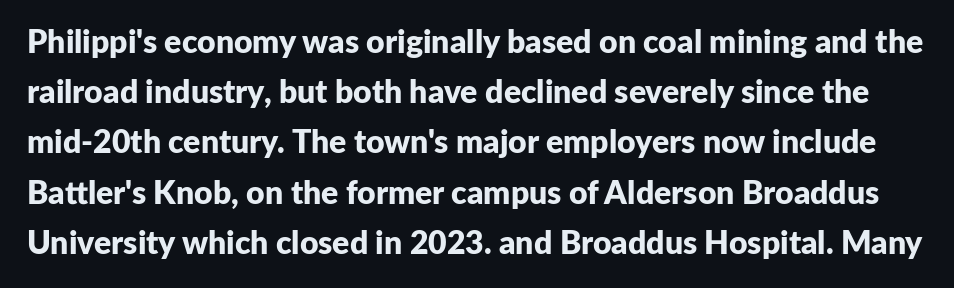
Every character sits straight up, as roman type does. Do the characters align in a grid? No, the font is proportional. Is there much room between lines? A standard amount, neither cramped nor airy. Summary of weight: heavy, a full bold. How are the letters spaced? Ordinarily, with no added tracking. This sample uses a sans-serif face.
